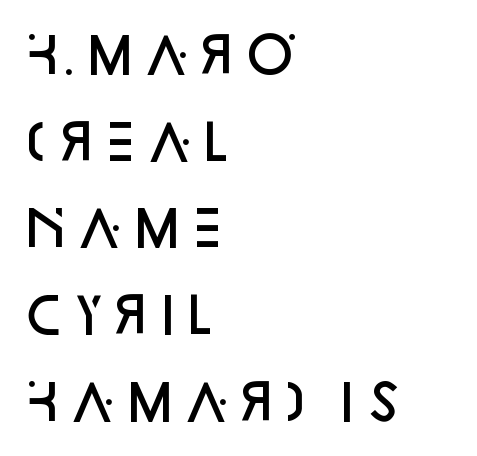
What stands out about the letter spacing? Nothing — it is the standard amount. The space beneath each line is pristine and unruled. Does the copy run flush right? No — it runs flush left. Vertical strokes here are truly vertical. The text was rendered using a sans face with plain stroke endings. Character widths vary here, with narrow letters taking less room than wide ones.
